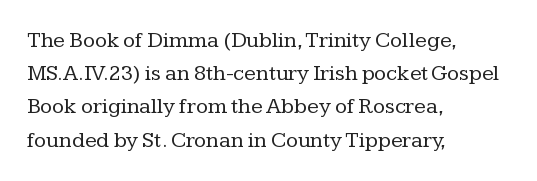
The image shows 22 px text type, upright; set left-aligned, normal line spacing (1.51x), normal letter spacing, not underlined.
